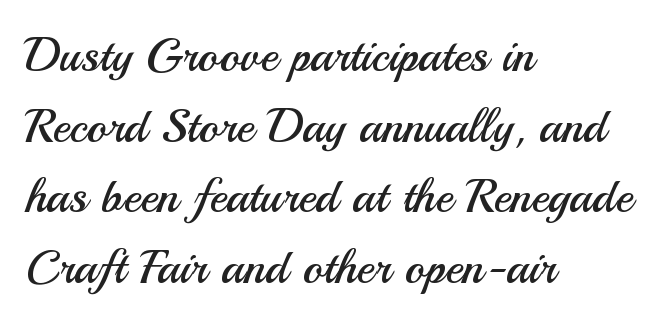
{"serif": "no", "bold": "no", "weight": "regular", "width": "normal", "stroke_contrast": "medium", "x_height": "small", "monospaced": "no", "underline": "no", "align": "left", "line_spacing": "normal", "line_spacing_ratio": 1.47, "letter_spacing": "normal", "letter_spacing_em": 0.0, "glyph_px": 48}
